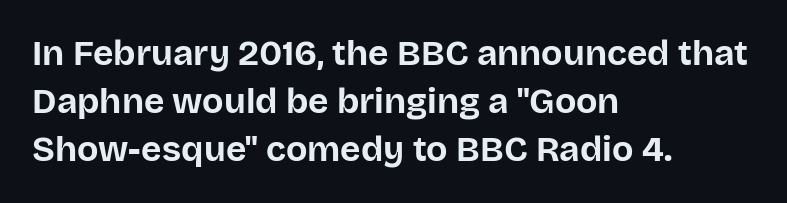
Q: Is the text bold? A: Yes.
Q: Is the text italic (slanted)? A: No, it is upright.
Q: Is the typeface a serif or a sans-serif typeface? A: Sans-serif.
Q: Is the text underlined? A: No.
Q: How is the paragraph aligned? A: Left-aligned.
Q: Is the spacing between letters normal or unusually wide? A: Normal.
Q: Is the spacing between lines tight, normal or loose? A: Normal.
Q: Width (condensed, normal, or wide)? A: Normal.
Q: Stroke contrast? A: Low.
Q: x-height? A: Large.
Q: Monospaced? A: No.
